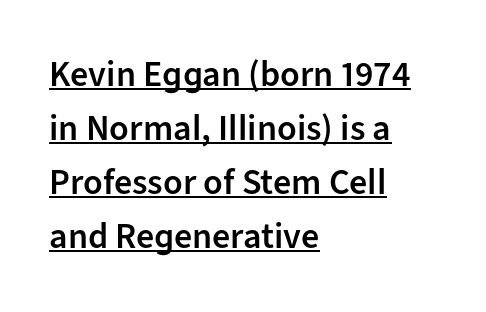
Each letter's strokes conclude bluntly, with no projecting serifs. The rendering uses the underline text-decoration. Does the leading feel generous? No, just average. Proportional: the letters do not fall into vertical columns.
